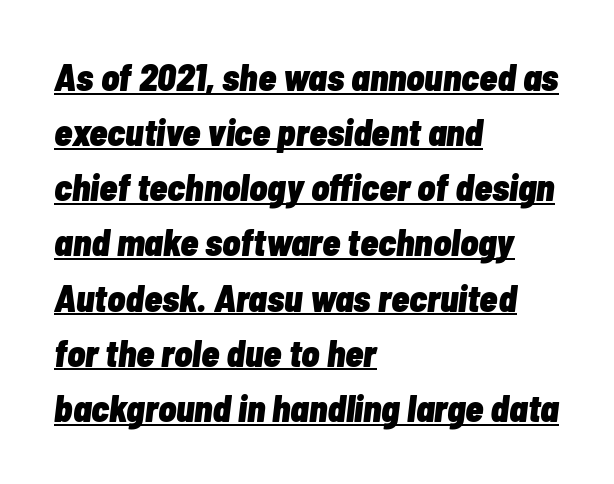
Proportional: the letters do not fall into vertical columns. The typesetter chose a ragged-right arrangement here. Is there much room between lines? A standard amount, neither cramped nor airy. The font's italic variant was chosen for this text. The face used here appears with an underline applied.
